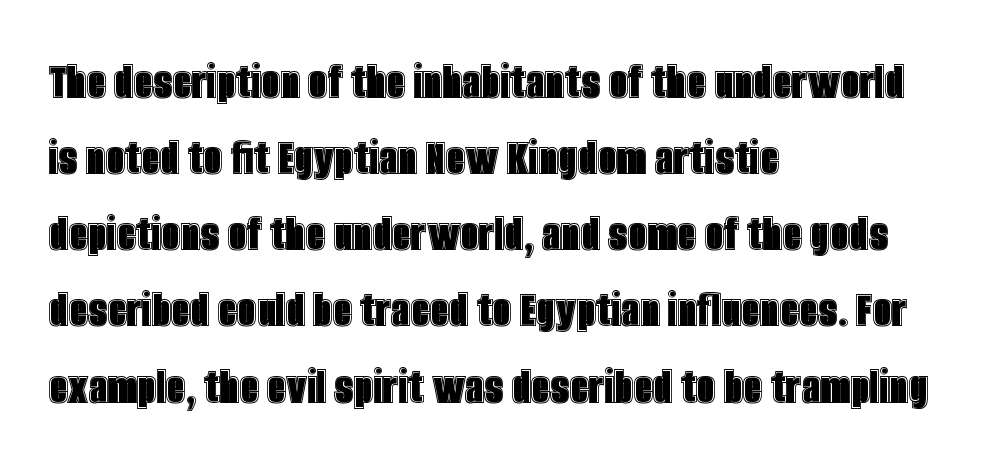
The image shows 54 px condensed type, upright; set left-aligned, normal line spacing (1.41x), normal letter spacing, not underlined; a large x-height.
